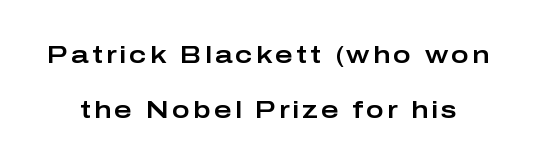
The image shows 24 px text type, upright; set loose line spacing (2.3x), not underlined.
